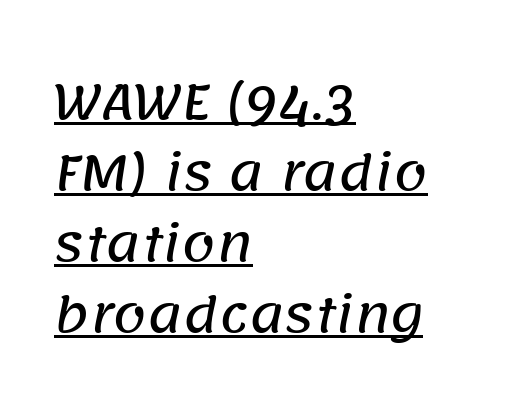
Q: Is the typeface a serif or a sans-serif typeface? A: Sans-serif.
Q: Is the text underlined? A: Yes.
Q: How is the paragraph aligned? A: Left-aligned.
Q: Is the spacing between letters normal or unusually wide? A: Normal.
Q: Is the spacing between lines tight, normal or loose? A: Normal.
Q: Width (condensed, normal, or wide)? A: Normal.
Q: Stroke contrast? A: Low.
Q: x-height? A: Large.
Q: Monospaced? A: No.
